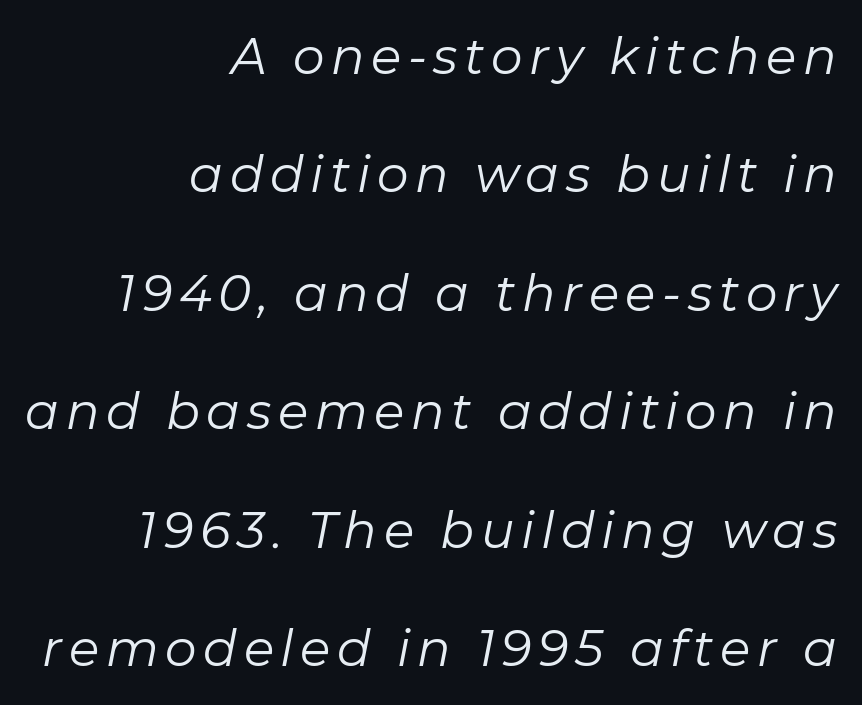
Q: Is the text bold? A: No.
Q: Is the text italic (slanted)? A: Yes, it leans right by about 11 degrees.
Q: Is the text underlined? A: No.
Q: How is the paragraph aligned? A: Right-aligned.
Q: Is the spacing between lines tight, normal or loose? A: Loose.
Q: Width (condensed, normal, or wide)? A: Normal.
Q: Stroke contrast? A: Low.
Q: x-height? A: Medium.
Q: Monospaced? A: No.
